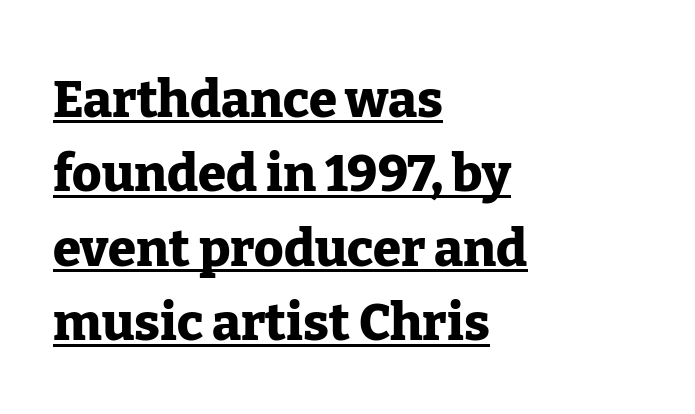
Q: Is the text bold? A: Yes.
Q: Is the text italic (slanted)? A: No, it is upright.
Q: Is the typeface a serif or a sans-serif typeface? A: Serif.
Q: Is the text underlined? A: Yes.
Q: How is the paragraph aligned? A: Left-aligned.
Q: Is the spacing between letters normal or unusually wide? A: Normal.
Q: Is the spacing between lines tight, normal or loose? A: Normal.
Q: Width (condensed, normal, or wide)? A: Normal.
Q: Stroke contrast? A: Low.
Q: x-height? A: Medium.
Q: Monospaced? A: No.
